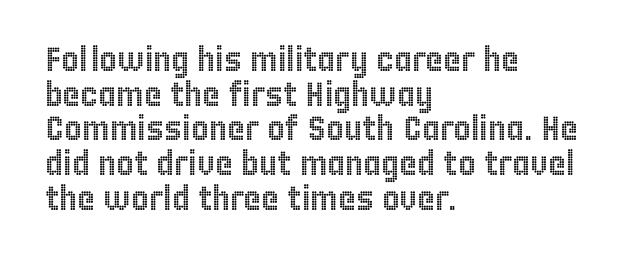
What's the leading like? Squeezed, with rows nearly overlapping. Do the characters align in a grid? No, the font is proportional. The letterforms sit shoulder to shoulder at normal distance. Italic: no, the glyphs are upright roman.
